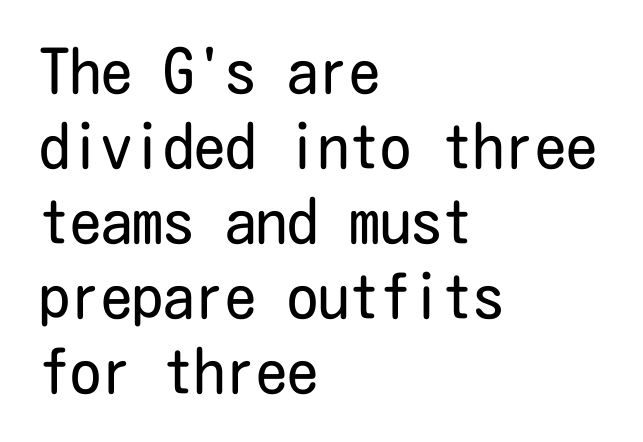
Counters stay open thanks to moderate or lighter strokes. A clean baseline with only descenders dipping below it. The specimen reads as upright at a glance. These lines are set flush left with a ragged right edge.
